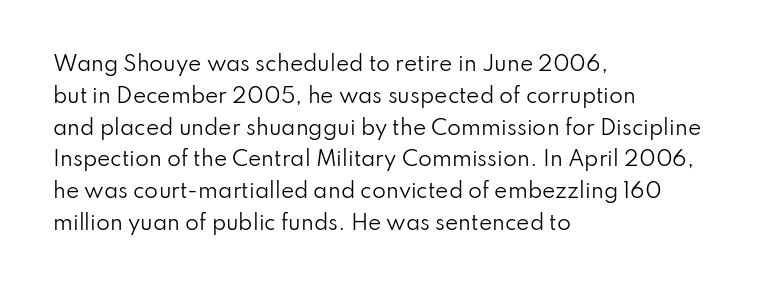
The image shows 20 px text type, upright; set left-aligned, normal line spacing (1.59x), normal letter spacing, not underlined.
